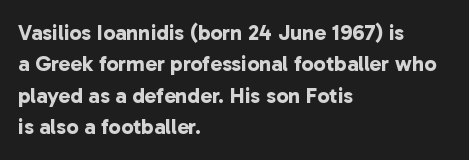
{"bold": "yes", "underline": "no", "align": "left", "line_spacing": "normal", "line_spacing_ratio": 1.43, "letter_spacing": "normal", "letter_spacing_em": 0.0, "glyph_px": 22}
